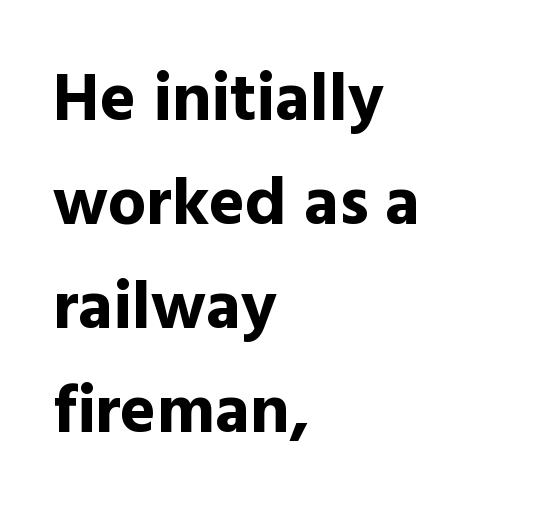
Does the lettering tilt? It doesn't — this is upright. The string is rendered with underlining switched off. Every row of glyphs begins at an identical x-position on the left. The font is running at its bold setting.
